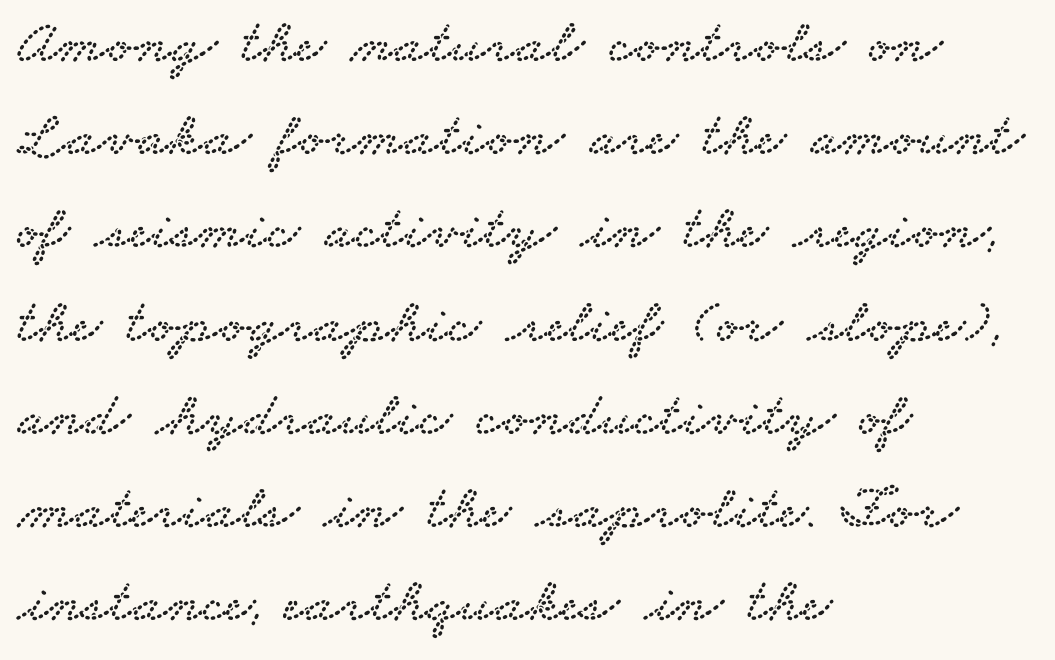
The image shows 63 px wide type; set left-aligned, normal line spacing (1.48x), normal letter spacing, not underlined; low stroke contrast and a small x-height.
